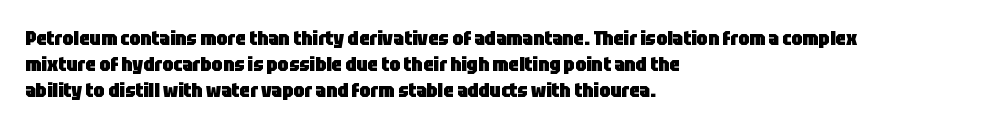
Leftover space on each line is placed entirely after the last word. Honestly, the row spacing looks completely unremarkable. This sample uses an upright cut, with every glyph sitting square on the baseline. A typesetter would call this zero additional tracking. Check the space under the baseline: it is left empty.
